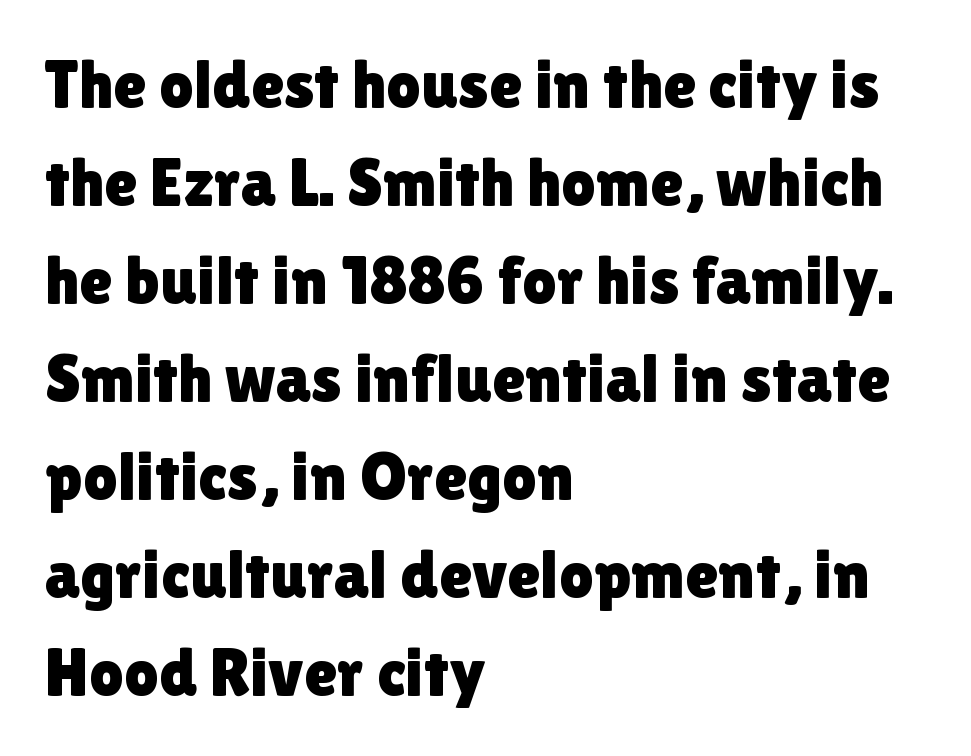
The image shows 68 px sans-serif type, upright; set left-aligned, normal line spacing (1.44x), normal letter spacing, not underlined; low stroke contrast and a medium x-height.
